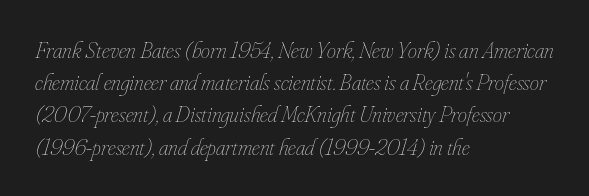
Q: Is the text bold? A: No.
Q: Is the text italic (slanted)? A: Yes, it leans right by about 16 degrees.
Q: Is the text underlined? A: No.
Q: How is the paragraph aligned? A: Left-aligned.
Q: Is the spacing between letters normal or unusually wide? A: Normal.
Q: Is the spacing between lines tight, normal or loose? A: Normal.
